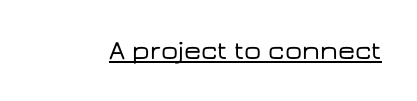
{"italic": "no", "underline": "yes", "letter_spacing": "normal", "letter_spacing_em": 0.0, "glyph_px": 27}
